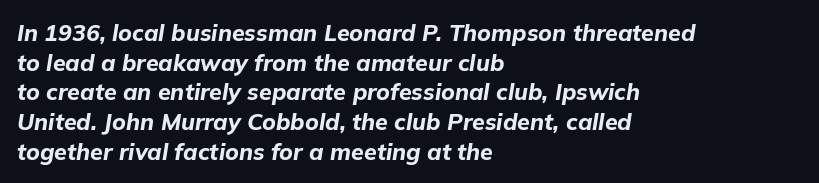
Q: Is the text bold? A: Yes.
Q: Is the text italic (slanted)? A: Yes, it leans right by about 9 degrees.
Q: Is the text underlined? A: No.
Q: How is the paragraph aligned? A: Left-aligned.
Q: Is the spacing between letters normal or unusually wide? A: Normal.
Q: Is the spacing between lines tight, normal or loose? A: Normal.
